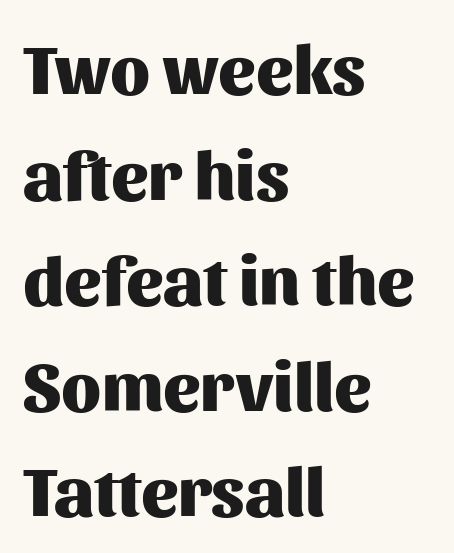
These words are printed bold, with thick strokes throughout. The paragraph shown leans on its left margin. The words here are not underlined. Spacing between characters is what you'd get straight out of the box.
